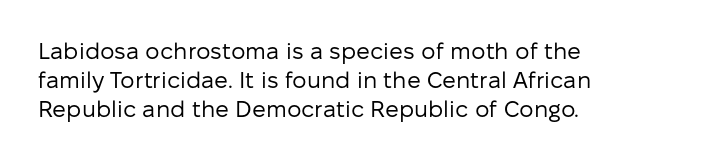
Nothing unusual about the tracking: characters are spaced as the font intends. Caption: multi-line text, flush left, ragged right. How would I describe the line gaps? Plain and ordinary. Unbolded letterforms with no extra heft.
